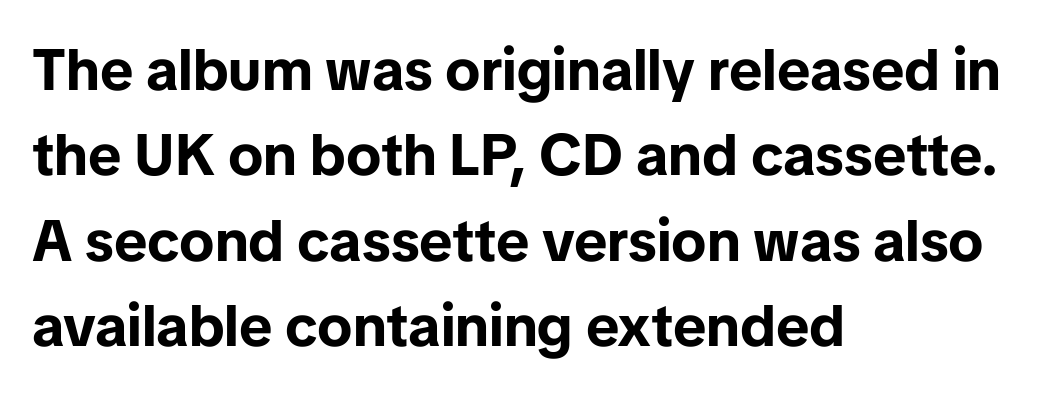
The image shows 58 px bold sans-serif type, upright; set left-aligned, normal line spacing (1.47x), normal letter spacing, not underlined; low stroke contrast and a medium x-height.
